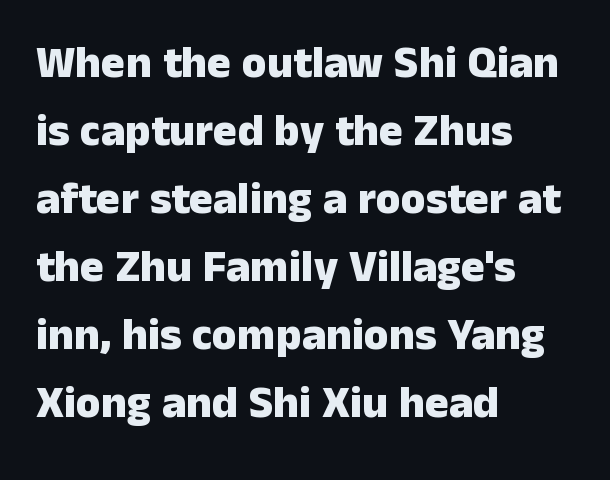
Q: Is the text bold? A: Yes.
Q: Is the text italic (slanted)? A: No, it is upright.
Q: Is the typeface a serif or a sans-serif typeface? A: Sans-serif.
Q: Is the text underlined? A: No.
Q: How is the paragraph aligned? A: Left-aligned.
Q: Is the spacing between letters normal or unusually wide? A: Normal.
Q: Is the spacing between lines tight, normal or loose? A: Normal.
Q: Width (condensed, normal, or wide)? A: Normal.
Q: Stroke contrast? A: Low.
Q: x-height? A: Medium.
Q: Monospaced? A: No.
